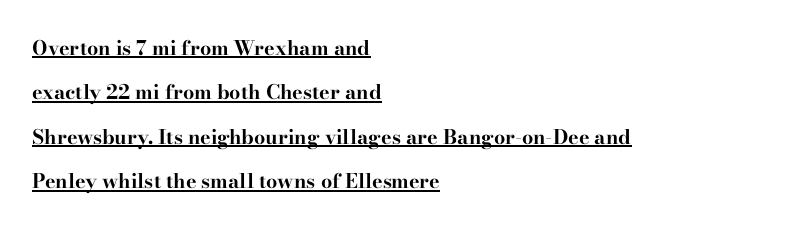
Reading down the column, the eye jumps a long way to each next line. Looks like someone drew a line under every word here. Look at the tracking — it's just the regular setting, nothing added. The lines are quadded left. The letters are bold, with thick, heavy strokes.
